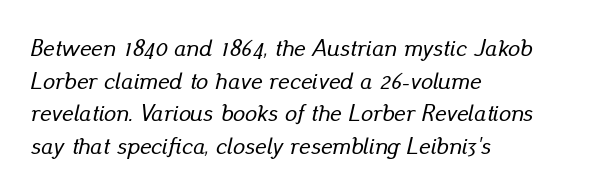
Italic? Definitely — the glyphs are oblique. Check under the words: just untouched page. The ragged edge is on the right, which tells us the setting is flush left. In terms of letterspacing, this is plain default setting. Regular leading.
